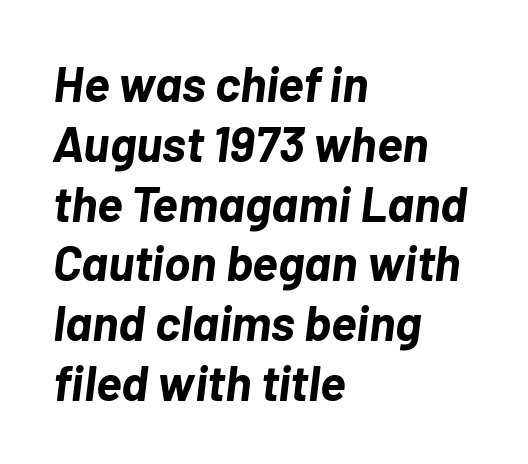
{"italic": "yes", "lean": "right", "slant_degrees": 7, "bold": "yes", "weight": "bold", "width": "normal", "stroke_contrast": "low", "x_height": "medium", "monospaced": "no", "underline": "no", "align": "left", "line_spacing_ratio": 1.22, "letter_spacing": "normal", "letter_spacing_em": 0.0, "glyph_px": 49}
